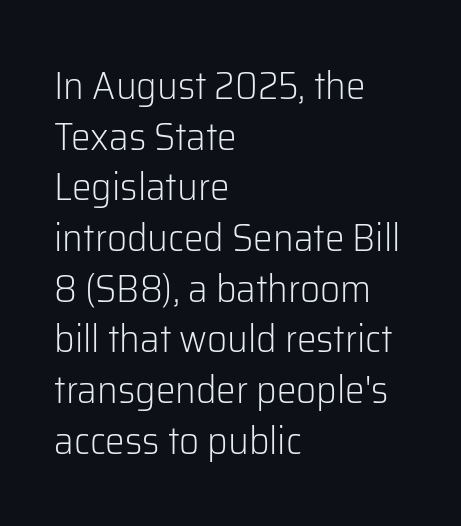
{"serif": "no", "italic": "no", "bold": "no", "weight": "light", "width": "normal", "stroke_contrast": "low", "x_height": "medium", "monospaced": "no", "underline": "no", "align": "left", "line_spacing": "normal", "line_spacing_ratio": 1.3, "letter_spacing": "normal", "letter_spacing_em": 0.0, "glyph_px": 39}
